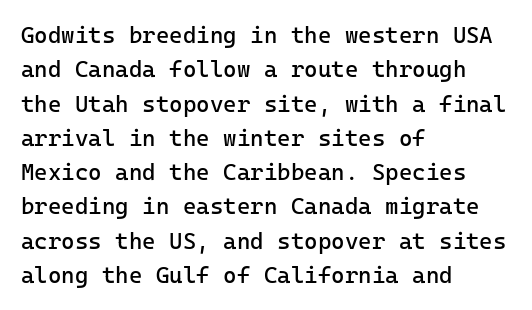
The vertical gap from one line to the next is medium. These lines were composed using upright roman letters. Horizontal alignment here is leftward, the default for most running prose. The gaps between neighbouring characters are ordinary and unremarkable. Weight: regular or lighter.
